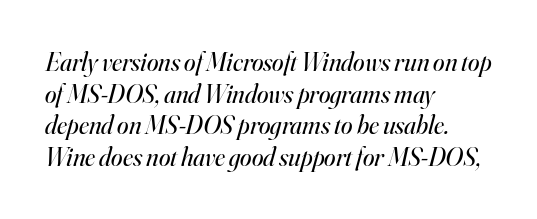
The gaps between neighbouring characters are ordinary and unremarkable. This is not heavy type; no bold has been used. The rendering anchors every line to the left-hand side. The words here are not underlined. The axis of the letterforms is tilted away from vertical.
